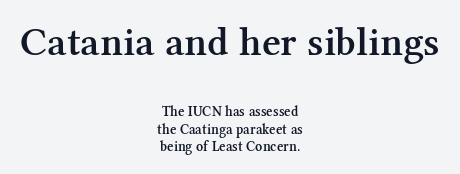
Q: Is the text bold? A: Semi-bold.
Q: Is the text italic (slanted)? A: No, it is upright.
Q: Is the typeface a serif or a sans-serif typeface? A: Serif.
Q: Is the text underlined? A: No.
Q: How is the paragraph aligned? A: Centered.
Q: Is the spacing between letters normal or unusually wide? A: Normal.
Q: Is the spacing between lines tight, normal or loose? A: Normal.
Q: Which block of text is set in a larger size, the first (top) or the second (bottom)? A: The first (top) one.
Q: Width (condensed, normal, or wide)? A: Normal.
Q: Stroke contrast? A: Medium.
Q: x-height? A: Medium.
Q: Monospaced? A: No.
